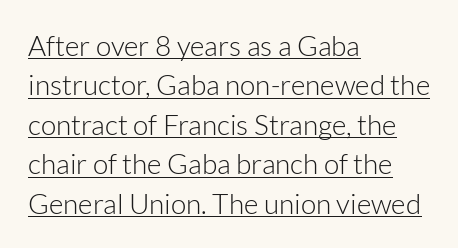
The weight would be labelled regular, book, light, or lighter still. A rule runs beneath these lines of type. The letters stand straight up with perfectly vertical stems. Do the characters align in a grid? No, the font is proportional. If you measured baseline to baseline, you'd find a middling distance. Look at the bottom of the vertical strokes: they stop flat, with no serifs.
